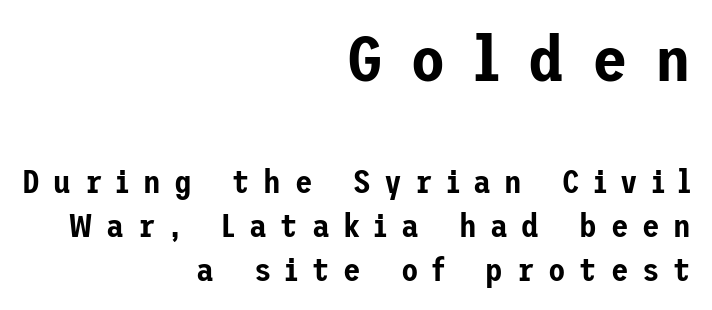
{"serif": "no", "italic": "no", "width": "normal", "stroke_contrast": "low", "x_height": "medium", "underline": "no", "align": "right", "line_spacing": "normal", "line_spacing_ratio": 1.38, "letter_spacing": "wide", "letter_spacing_em": 0.43, "larger_block": "first", "size_ratio": 2.03, "glyph_px": 65}
